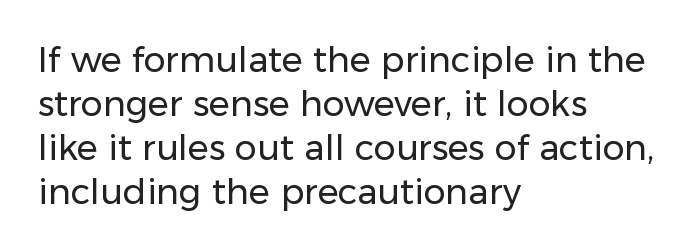
The image shows 35 px regular-weight sans-serif type, upright; set left-aligned, normal line spacing (1.26x), normal letter spacing, not underlined; low stroke contrast and a medium x-height.
